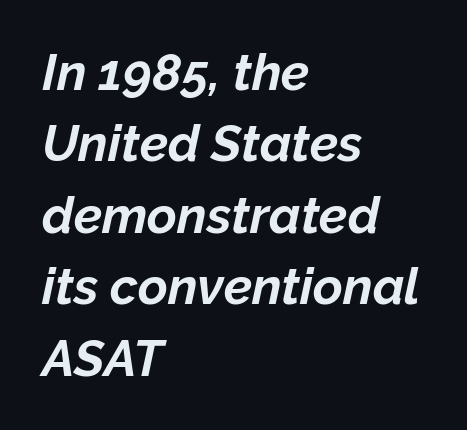
The image shows 51 px bold type, italic (leaning right); set left-aligned, normal line spacing (1.4x), normal letter spacing, not underlined; low stroke contrast and a medium x-height.
